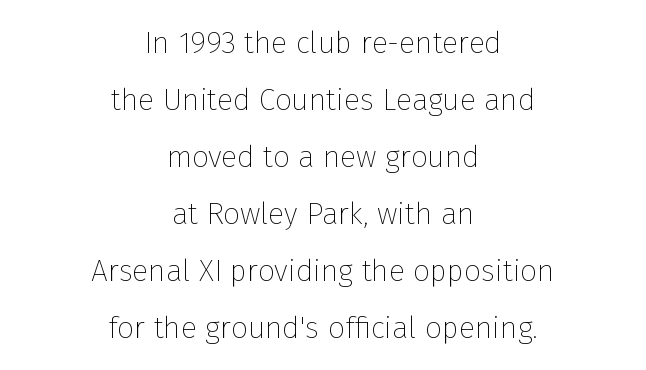
The image shows 30 px thin sans-serif type, upright; set centered, loose line spacing (1.9x), normal letter spacing, not underlined; low stroke contrast and a medium x-height.
